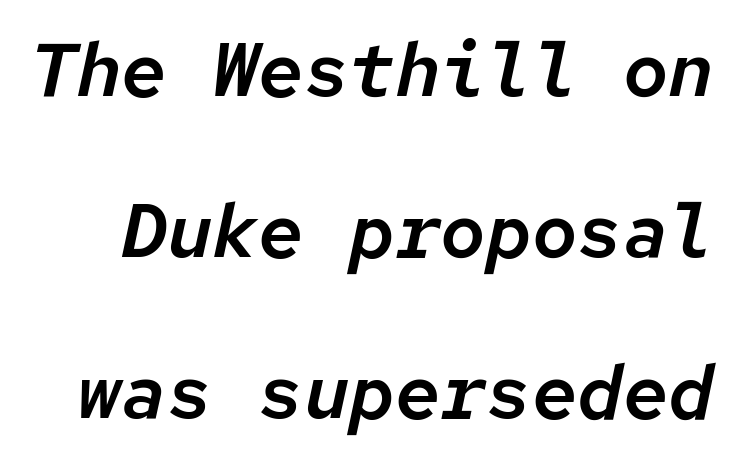
{"italic": "yes", "lean": "right", "slant_degrees": 12, "width": "normal", "stroke_contrast": "low", "x_height": "medium", "monospaced": "yes", "underline": "no", "line_spacing": "loose", "line_spacing_ratio": 2.12, "letter_spacing": "normal", "letter_spacing_em": 0.0, "glyph_px": 76}
